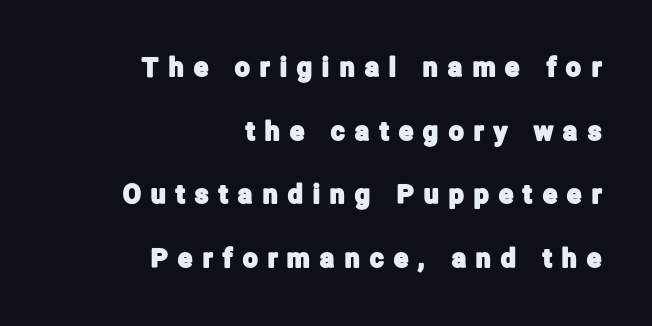
{"italic": "no", "underline": "no", "align": "right", "line_spacing": "loose", "line_spacing_ratio": 2.45, "letter_spacing": "wide", "letter_spacing_em": 0.4, "glyph_px": 26}
